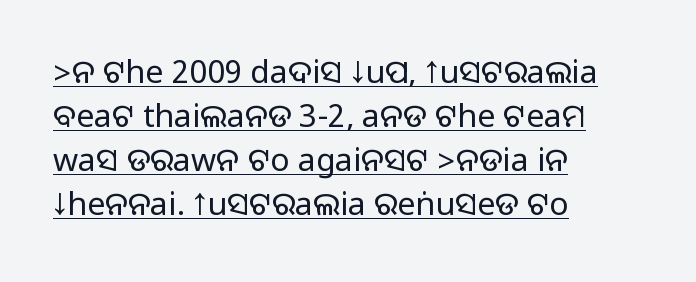
{"serif": "no", "italic": "no", "width": "normal", "stroke_contrast": "medium", "monospaced": "no", "underline": "yes", "align": "left", "line_spacing": "normal", "line_spacing_ratio": 1.37, "letter_spacing": "normal", "letter_spacing_em": 0.0, "glyph_px": 32}
